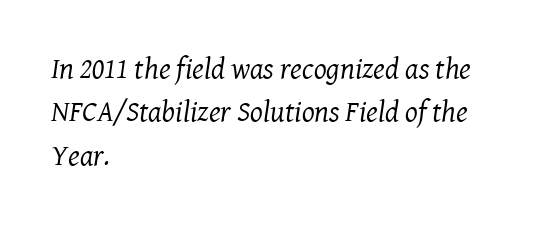
These glyphs show unthickened strokes, regular width or finer. Leading: standard. Yep, those are serifs on the letters. Is the type slanted? Yes — the strokes lean at a clear angle.
